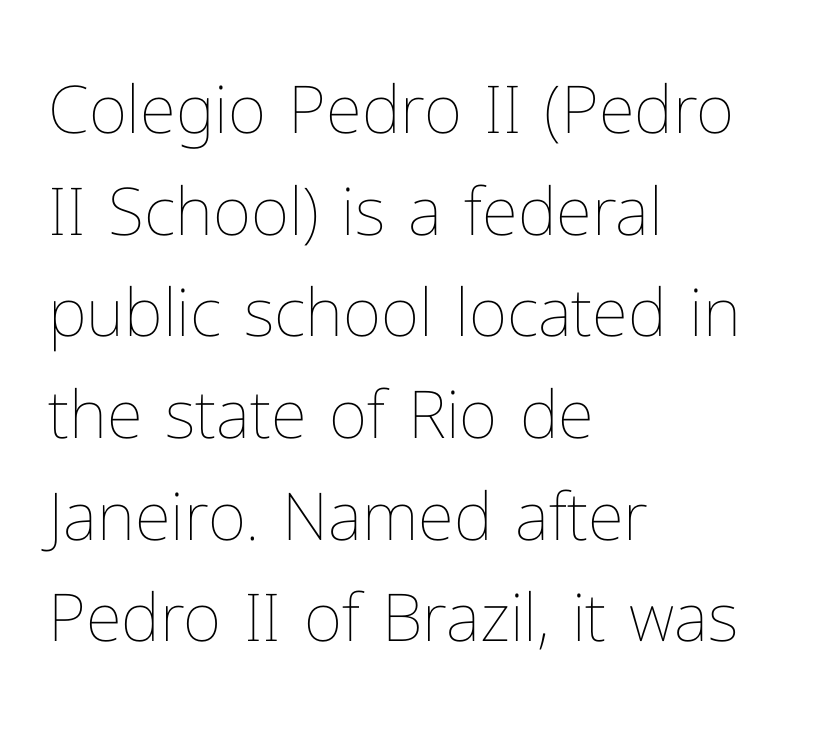
{"italic": "no", "bold": "no", "weight": "thin", "width": "normal", "stroke_contrast": "low", "x_height": "medium", "monospaced": "no", "underline": "no", "align": "left", "line_spacing": "normal", "line_spacing_ratio": 1.54, "letter_spacing": "normal", "letter_spacing_em": 0.0, "glyph_px": 66}
